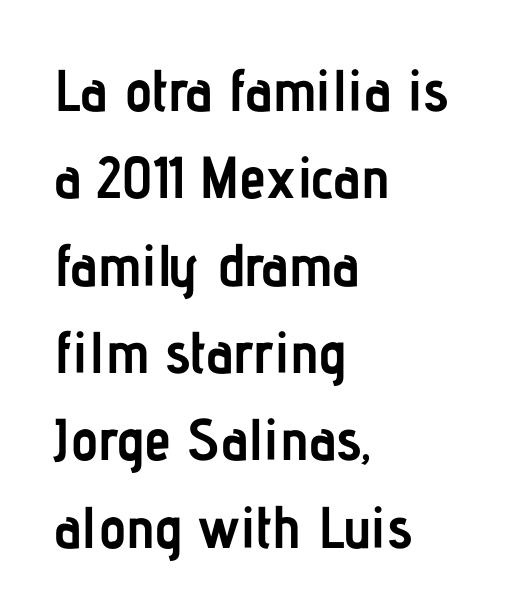
The image shows 59 px semibold, condensed sans-serif type, upright; set left-aligned, normal line spacing (1.48x), normal letter spacing, not underlined; low stroke contrast and a medium x-height.
